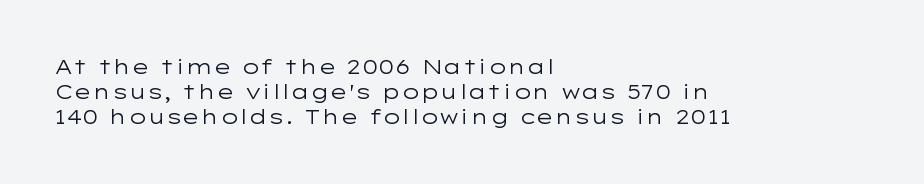
The image shows 20 px text type, upright; set left-aligned, normal line spacing (1.26x), normal letter spacing, not underlined.
